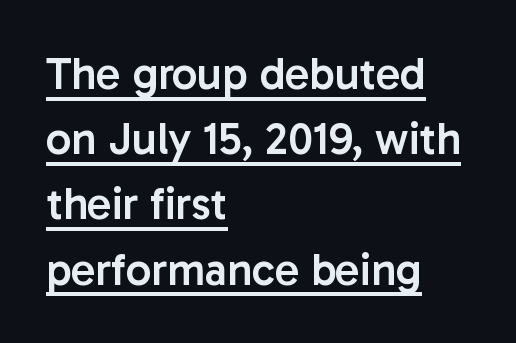
Q: Is the text bold? A: Semi-bold.
Q: Is the text italic (slanted)? A: No, it is upright.
Q: Is the typeface a serif or a sans-serif typeface? A: Sans-serif.
Q: Is the text underlined? A: Yes.
Q: How is the paragraph aligned? A: Left-aligned.
Q: Is the spacing between letters normal or unusually wide? A: Normal.
Q: Is the spacing between lines tight, normal or loose? A: Normal.
Q: Width (condensed, normal, or wide)? A: Normal.
Q: Stroke contrast? A: Low.
Q: x-height? A: Medium.
Q: Monospaced? A: No.
